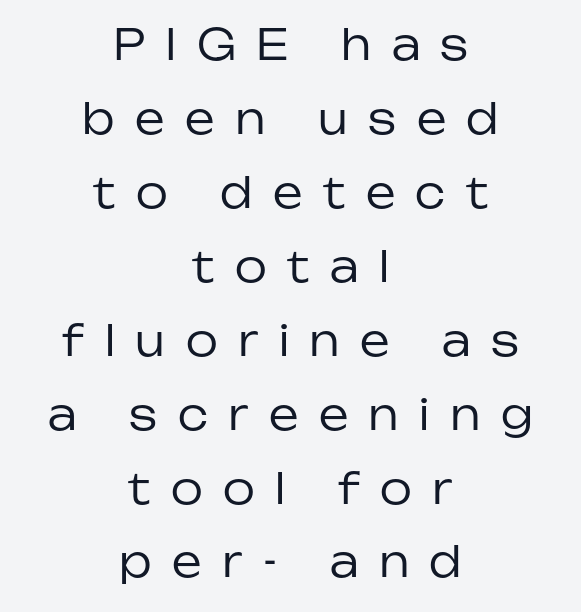
The rendering shows plain stroke endings on the letterforms — a sans-serif design. Beneath every word, the page is bare. Characters remain perfectly vertical along every line. Characters follow at a spacing far wider than the type designer built in. The whitespace from short lines is split evenly between both sides. Proportional: the letters do not fall into vertical columns.
